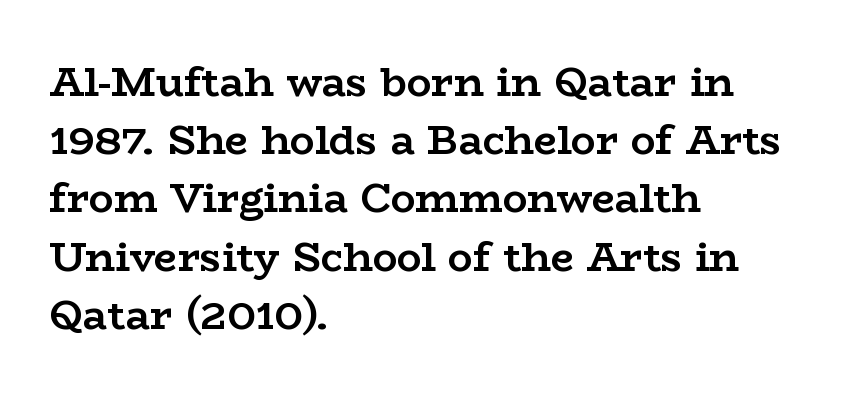
The image shows 41 px semibold, wide serif type, upright; set left-aligned, normal line spacing (1.42x), normal letter spacing, not underlined; low stroke contrast and a medium x-height.
